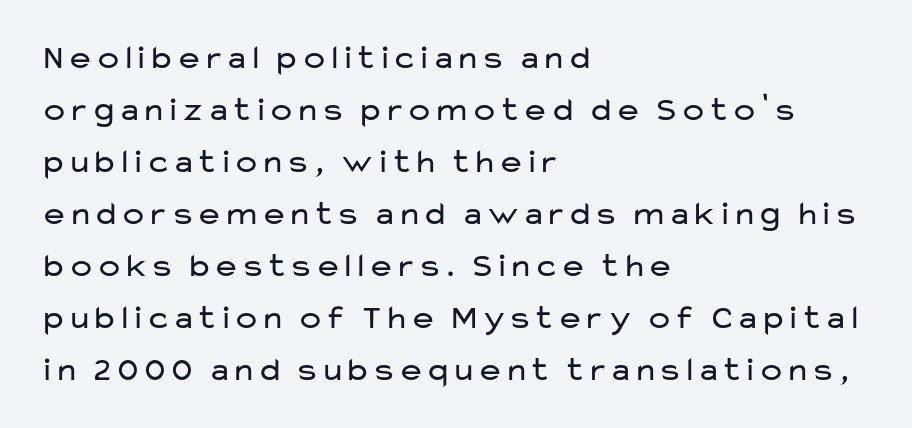
Q: Is the text bold? A: No.
Q: Is the text italic (slanted)? A: No, it is upright.
Q: Is the typeface a serif or a sans-serif typeface? A: Sans-serif.
Q: Is the text underlined? A: No.
Q: How is the paragraph aligned? A: Left-aligned.
Q: Is the spacing between letters normal or unusually wide? A: Normal.
Q: Is the spacing between lines tight, normal or loose? A: Normal.
Q: Width (condensed, normal, or wide)? A: Wide.
Q: Stroke contrast? A: Low.
Q: x-height? A: Medium.
Q: Monospaced? A: No.
